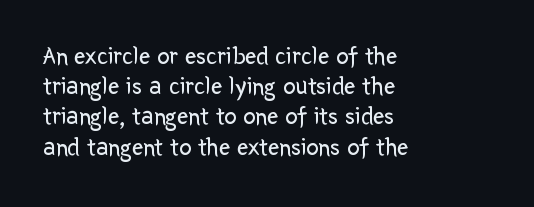
The image shows 25 px text type, upright; set left-aligned, line spacing 1.21x, normal letter spacing, not underlined.
